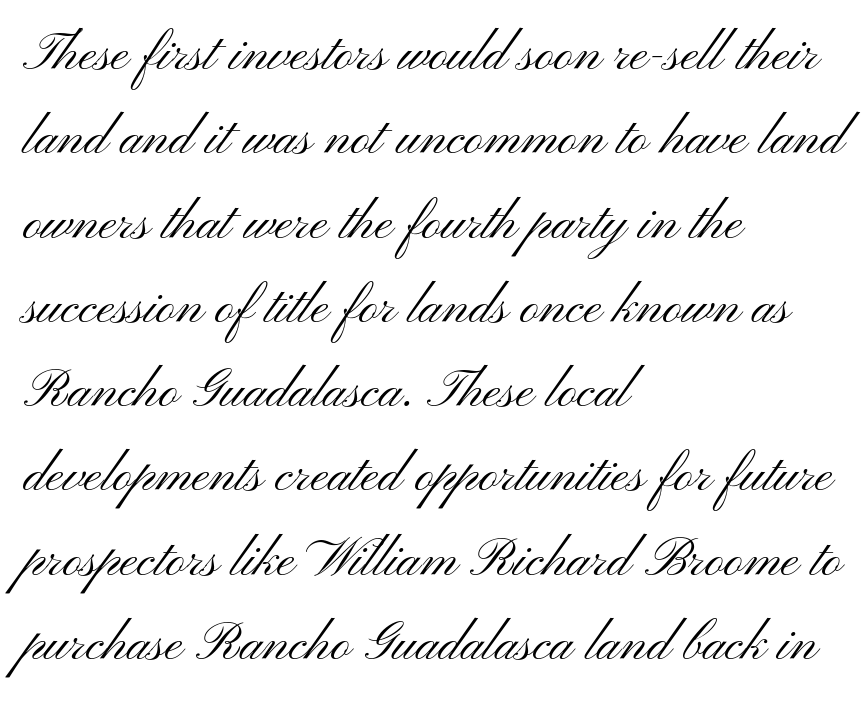
Q: Is the text bold? A: No.
Q: Is the text italic (slanted)? A: Yes.
Q: Is the typeface a serif or a sans-serif typeface? A: Sans-serif.
Q: Is the text underlined? A: No.
Q: How is the paragraph aligned? A: Left-aligned.
Q: Is the spacing between letters normal or unusually wide? A: Normal.
Q: Is the spacing between lines tight, normal or loose? A: Normal.
Q: Width (condensed, normal, or wide)? A: Wide.
Q: Stroke contrast? A: Medium.
Q: x-height? A: Small.
Q: Monospaced? A: No.
